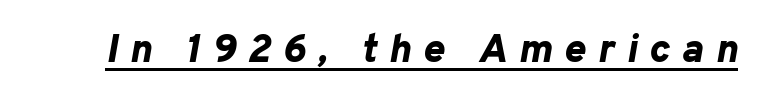
Q: Is the text bold? A: Yes.
Q: Is the text italic (slanted)? A: Yes, it leans right by about 10 degrees.
Q: Is the text underlined? A: Yes.
Q: Is the spacing between letters normal or unusually wide? A: Unusually wide.
Q: Width (condensed, normal, or wide)? A: Normal.
Q: Stroke contrast? A: Low.
Q: x-height? A: Medium.
Q: Monospaced? A: No.
